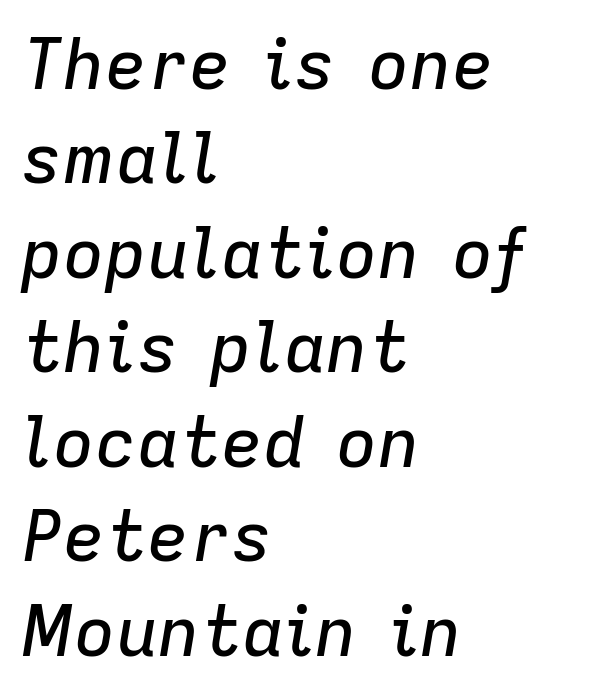
{"italic": "yes", "lean": "right", "slant_degrees": 9, "width": "normal", "stroke_contrast": "low", "x_height": "medium", "monospaced": "no", "underline": "no", "align": "left", "line_spacing": "normal", "line_spacing_ratio": 1.35, "letter_spacing": "normal", "letter_spacing_em": 0.0, "glyph_px": 70}
